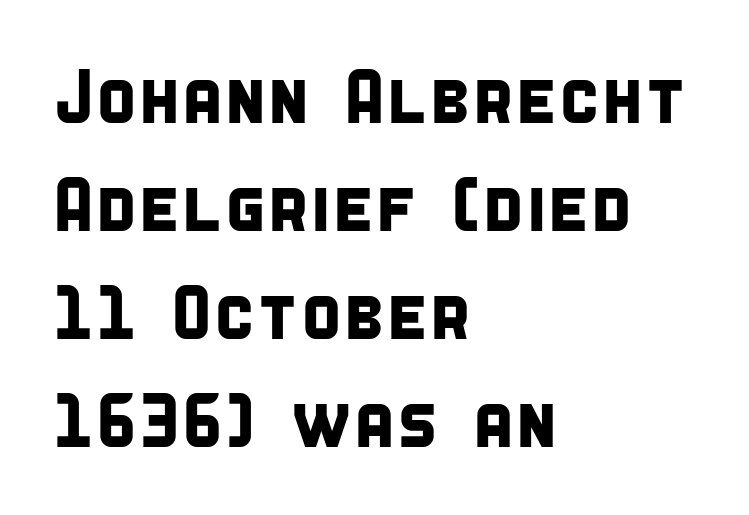
Q: Is the typeface a serif or a sans-serif typeface? A: Sans-serif.
Q: Is the text underlined? A: No.
Q: How is the paragraph aligned? A: Left-aligned.
Q: Is the spacing between letters normal or unusually wide? A: Normal.
Q: Is the spacing between lines tight, normal or loose? A: Normal.
Q: Width (condensed, normal, or wide)? A: Condensed.
Q: Stroke contrast? A: Low.
Q: x-height? A: Large.
Q: Monospaced? A: No.
